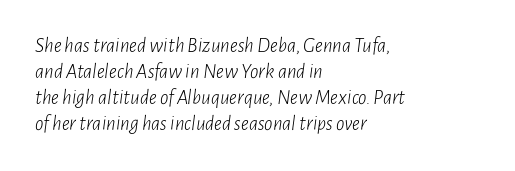
Q: Is the text bold? A: No.
Q: Is the text italic (slanted)? A: Yes, it leans right by about 7 degrees.
Q: Is the text underlined? A: No.
Q: How is the paragraph aligned? A: Left-aligned.
Q: Is the spacing between letters normal or unusually wide? A: Normal.
